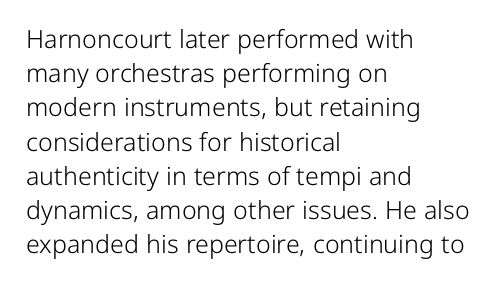
The image shows 25 px text type, upright; set left-aligned, normal line spacing (1.37x), normal letter spacing, not underlined.
